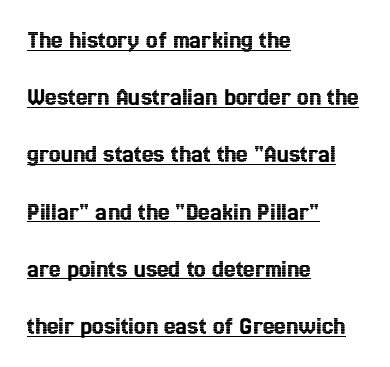
Q: Is the text italic (slanted)? A: No, it is upright.
Q: Is the text underlined? A: Yes.
Q: How is the paragraph aligned? A: Left-aligned.
Q: Is the spacing between letters normal or unusually wide? A: Normal.
Q: Is the spacing between lines tight, normal or loose? A: Loose.
